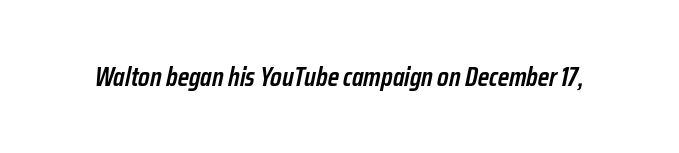
Q: Is the text bold? A: Semi-bold.
Q: Is the text italic (slanted)? A: Yes, it leans right by about 12 degrees.
Q: Is the text underlined? A: No.
Q: Is the spacing between letters normal or unusually wide? A: Normal.
